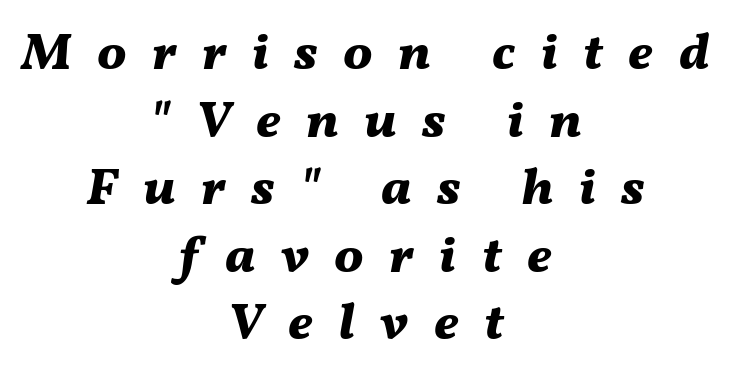
{"italic": "yes", "lean": "right", "slant_degrees": 11, "bold": "yes", "weight": "bold", "width": "normal", "stroke_contrast": "medium", "x_height": "medium", "monospaced": "no", "underline": "no", "align": "center", "line_spacing": "normal", "line_spacing_ratio": 1.3, "letter_spacing": "wide", "letter_spacing_em": 0.49, "glyph_px": 52}
